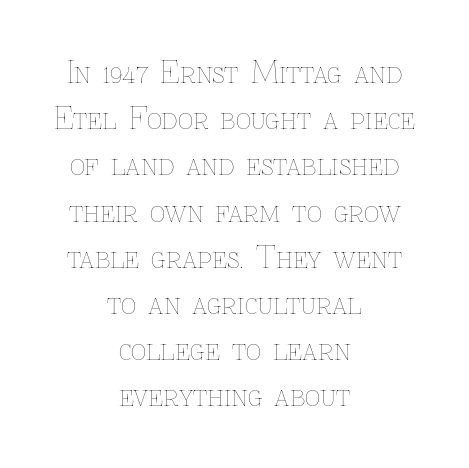
{"italic": "no", "bold": "no", "weight": "thin", "width": "normal", "stroke_contrast": "low", "x_height": "medium", "monospaced": "no", "underline": "no", "align": "center", "line_spacing": "normal", "line_spacing_ratio": 1.54, "letter_spacing": "normal", "letter_spacing_em": 0.0, "glyph_px": 30}
